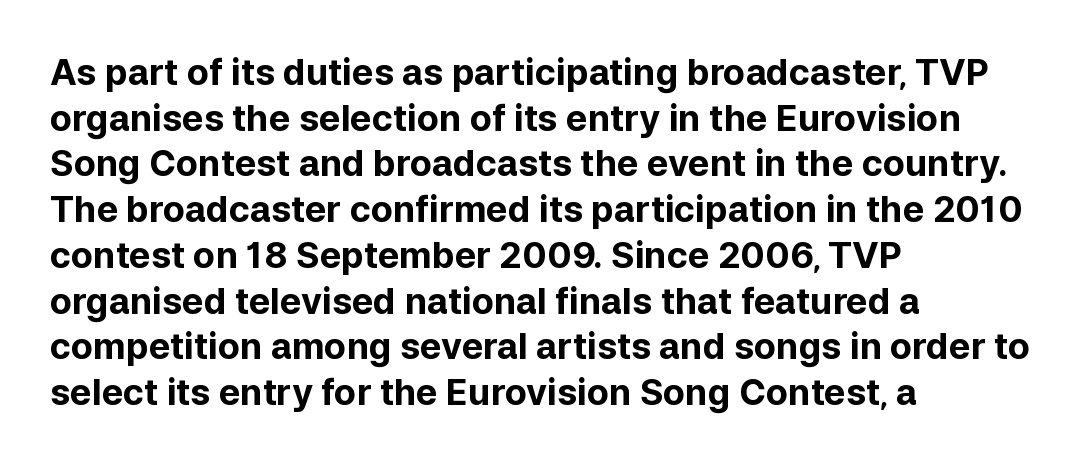
Look at the tracking — it's just the regular setting, nothing added. The glyphs are unaccompanied by any horizontal stroke below them. These lines are rendered in a variable-pitch font. The passage is arranged the way most books set body copy — flush left. Posture: straight, roman, zero tilt.
